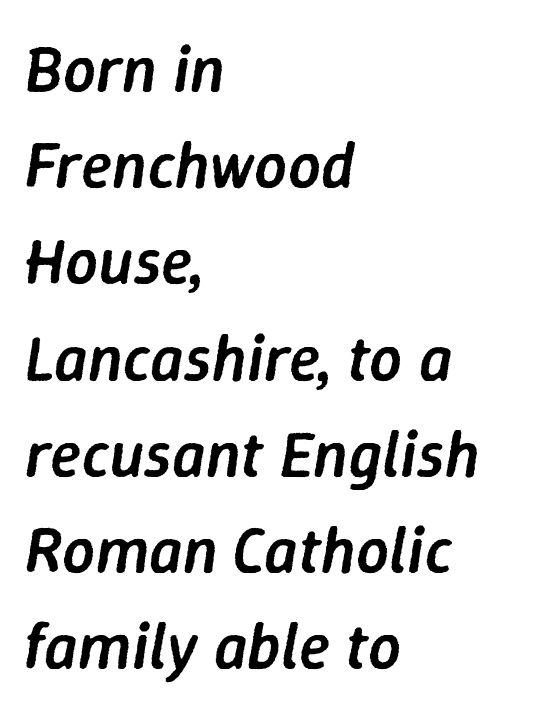
Each letter keeps its own natural width here, so spacing adapts to shape. Observe the lean: these are italic letterforms. In CSS terms this would be text-align: left. Default kerning and tracking; the words read as compact shapes.
